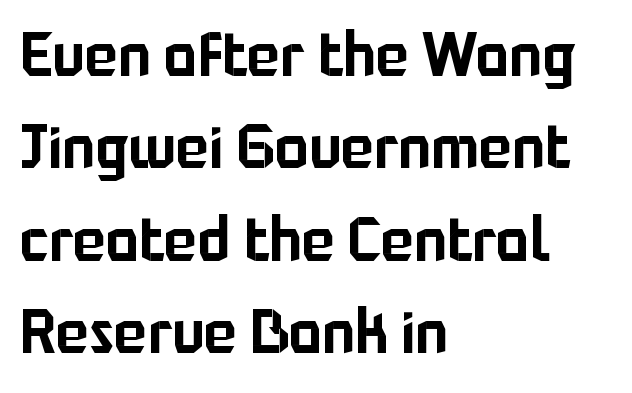
The image shows 62 px sans-serif type, upright; set left-aligned, normal line spacing (1.49x), normal letter spacing, not underlined; low stroke contrast and a medium x-height.
